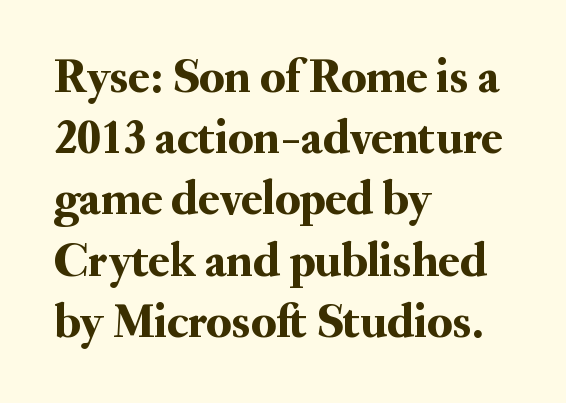
Does the leading feel generous? No, just average. Is the letter spacing exaggerated? No — it looks like the ordinary default. Classification — serif. The lines are quadded left. Descenders are the only things crossing below the line. Is this a fixed-width face? No — the glyphs have proportional, varying widths.
